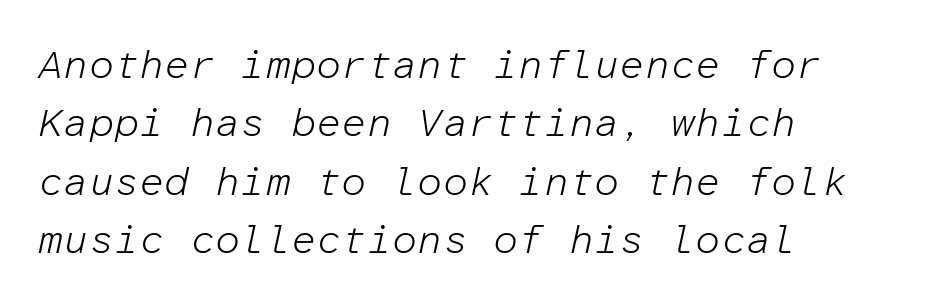
{"italic": "yes", "lean": "right", "slant_degrees": 12, "bold": "no", "weight": "light", "width": "normal", "stroke_contrast": "low", "x_height": "medium", "monospaced": "yes", "underline": "no", "align": "left", "line_spacing": "normal", "line_spacing_ratio": 1.46, "letter_spacing": "normal", "letter_spacing_em": 0.0, "glyph_px": 40}
